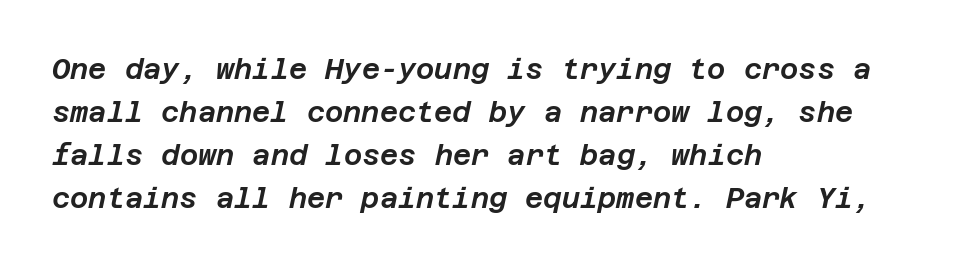
Students, observe: this is what conventionally led text looks like. There is no visible air inserted between adjacent glyphs. Leftover space on each line is placed entirely after the last word. Rule under the text: the space is simply empty.
